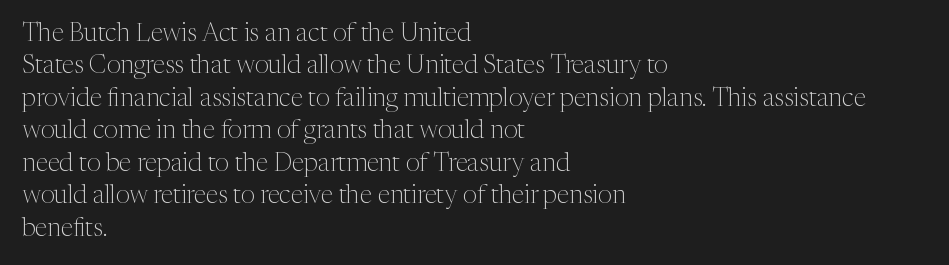
The words here are not underlined. Whoever set this chose a conventional vertical rhythm. Honestly, the letter spacing is just normal — you wouldn't notice it. Tall strokes in this sample are plumb rather than angled. Compared with a centered layout, this one pins lines to the left instead. The weight tops out at a normal text grade.
